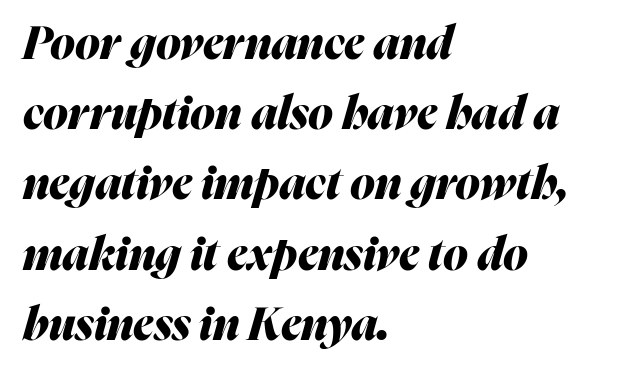
The image shows 45 px heavy type, italic (leaning right); set left-aligned, normal line spacing (1.56x), normal letter spacing, not underlined; medium stroke contrast and a medium x-height.
